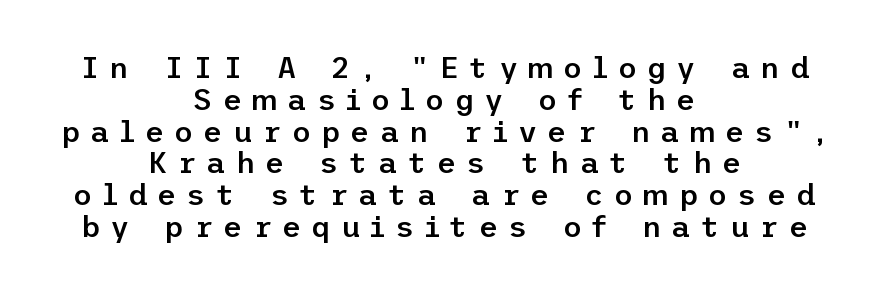
Q: Is the text bold? A: Semi-bold.
Q: Is the text italic (slanted)? A: No, it is upright.
Q: Is the typeface a serif or a sans-serif typeface? A: Sans-serif.
Q: Is the text underlined? A: No.
Q: How is the paragraph aligned? A: Centered.
Q: Is the spacing between letters normal or unusually wide? A: Unusually wide.
Q: Is the spacing between lines tight, normal or loose? A: Tight.
Q: Width (condensed, normal, or wide)? A: Normal.
Q: Stroke contrast? A: Low.
Q: x-height? A: Medium.
